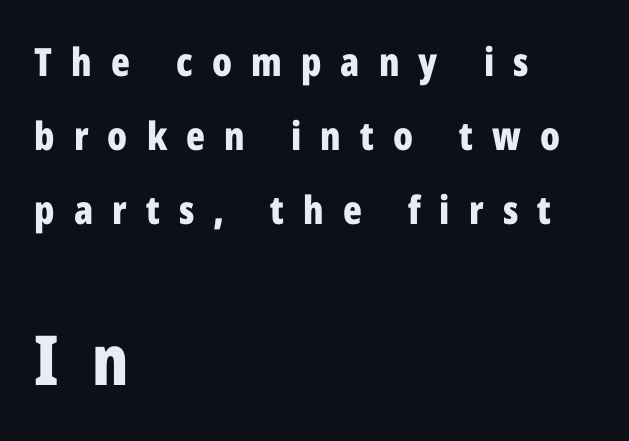
{"serif": "no", "italic": "no", "bold": "yes", "weight": "bold", "width": "condensed", "stroke_contrast": "low", "x_height": "medium", "monospaced": "no", "underline": "no", "align": "left", "line_spacing": "loose", "line_spacing_ratio": 1.9, "letter_spacing": "wide", "letter_spacing_em": 0.49, "larger_block": "second", "size_ratio": 1.77, "glyph_px": 69}
